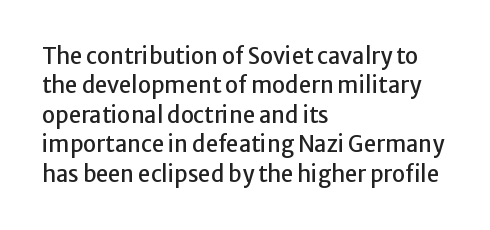
{"italic": "no", "underline": "no", "align": "left", "line_spacing": "normal", "line_spacing_ratio": 1.34, "letter_spacing": "normal", "letter_spacing_em": 0.0, "glyph_px": 22}
